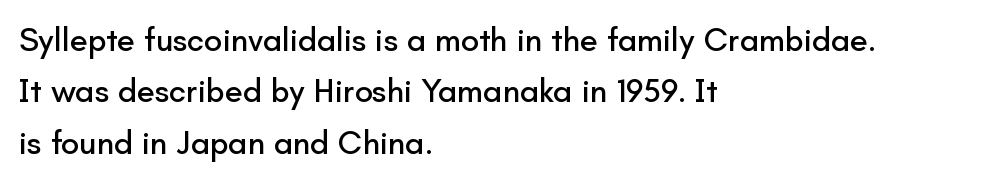
No word sits above an underline. Here the glyphs are tracked normally, forming tight word shapes. Do the letters lean? They stand straight. The vertical gap from one line to the next is medium. You could not count columns in this text — the font is proportionally spaced. Check where the strokes stop: nothing finishes them off — pure sans.
